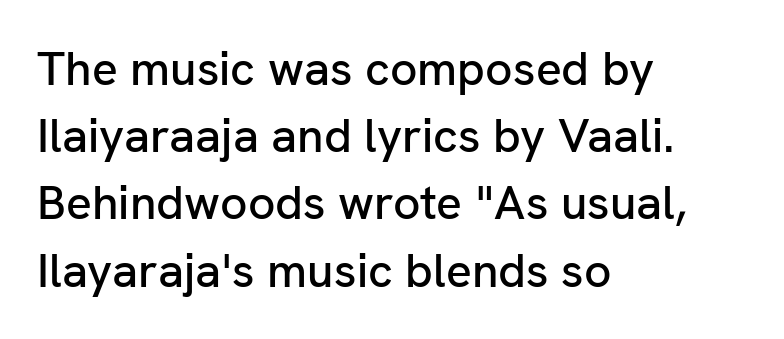
Q: Is the text italic (slanted)? A: No, it is upright.
Q: Is the typeface a serif or a sans-serif typeface? A: Sans-serif.
Q: Is the text underlined? A: No.
Q: How is the paragraph aligned? A: Left-aligned.
Q: Is the spacing between letters normal or unusually wide? A: Normal.
Q: Is the spacing between lines tight, normal or loose? A: Normal.
Q: Width (condensed, normal, or wide)? A: Normal.
Q: Stroke contrast? A: Low.
Q: x-height? A: Medium.
Q: Monospaced? A: No.
